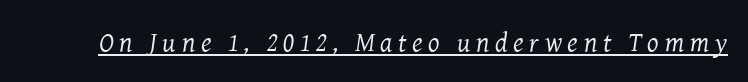
The image shows 27 px text type, italic (leaning right); set unusually wide letter spacing (+0.21 em), underlined.
